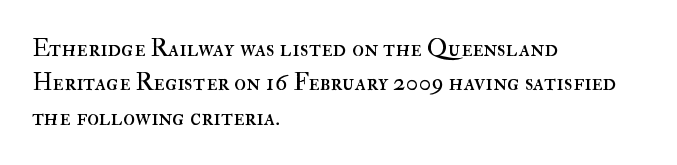
{"italic": "no", "bold": "no", "underline": "no", "align": "left", "line_spacing": "normal", "line_spacing_ratio": 1.38, "letter_spacing": "normal", "letter_spacing_em": 0.0, "glyph_px": 25}
